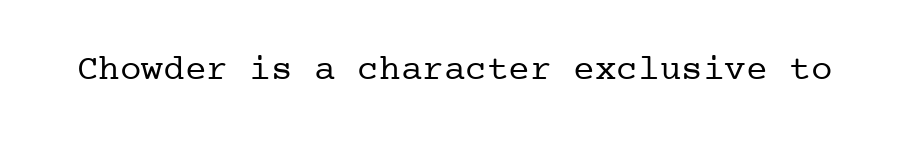
{"serif": "yes", "italic": "no", "bold": "no", "weight": "regular", "width": "normal", "stroke_contrast": "low", "x_height": "medium", "underline": "no", "letter_spacing": "normal", "letter_spacing_em": 0.0, "glyph_px": 36}
